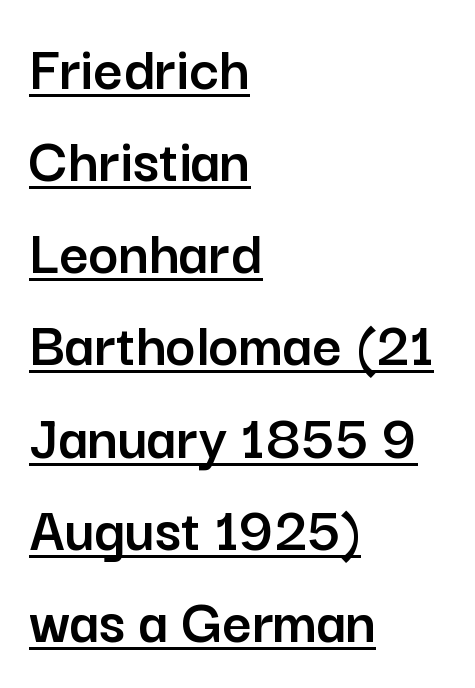
Q: Is the text italic (slanted)? A: No, it is upright.
Q: Is the typeface a serif or a sans-serif typeface? A: Sans-serif.
Q: Is the text underlined? A: Yes.
Q: How is the paragraph aligned? A: Left-aligned.
Q: Is the spacing between letters normal or unusually wide? A: Normal.
Q: Is the spacing between lines tight, normal or loose? A: Normal.
Q: Width (condensed, normal, or wide)? A: Normal.
Q: Stroke contrast? A: Low.
Q: x-height? A: Medium.
Q: Monospaced? A: No.
